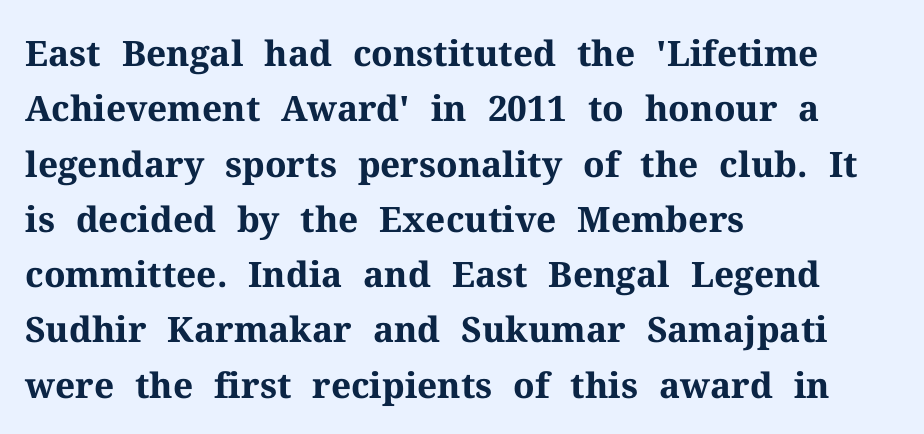
{"serif": "yes", "italic": "no", "bold": "yes", "weight": "bold", "width": "normal", "stroke_contrast": "medium", "x_height": "medium", "monospaced": "no", "underline": "no", "align": "left", "line_spacing": "normal", "line_spacing_ratio": 1.58, "letter_spacing": "normal", "letter_spacing_em": 0.0, "glyph_px": 35}
